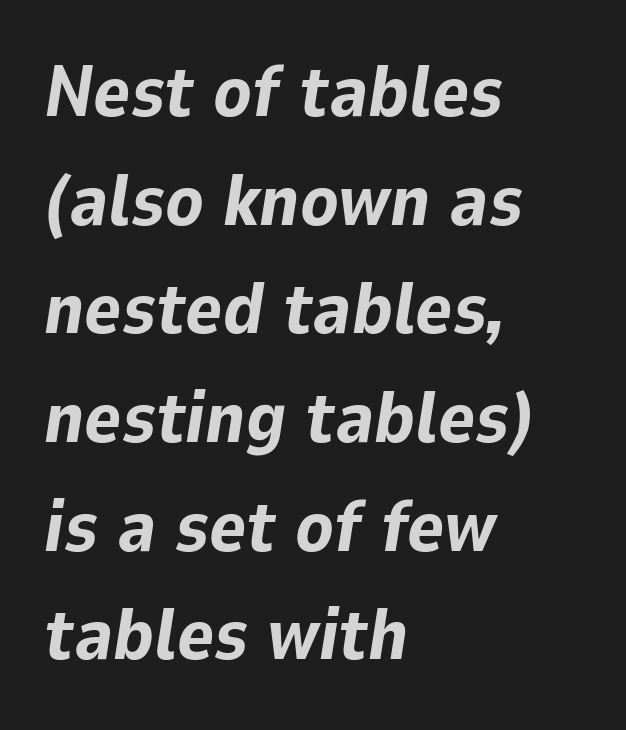
Q: Is the text bold? A: Yes.
Q: Is the text italic (slanted)? A: Yes, it leans right by about 9 degrees.
Q: Is the text underlined? A: No.
Q: How is the paragraph aligned? A: Left-aligned.
Q: Is the spacing between letters normal or unusually wide? A: Normal.
Q: Is the spacing between lines tight, normal or loose? A: Normal.
Q: Width (condensed, normal, or wide)? A: Normal.
Q: Stroke contrast? A: Low.
Q: x-height? A: Medium.
Q: Monospaced? A: No.
